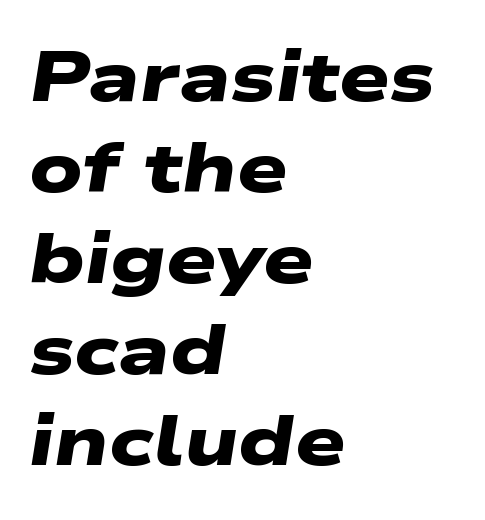
Think of a printed novel: that variable character pitch is what you see here. Typeset ragged right — the left edge is the straight one. A full-strength bold gives these letters their thick strokes. Short note: letters normally spaced. Beneath every word, the page is bare. The characters display no serif detailing; their extremities are plain.
